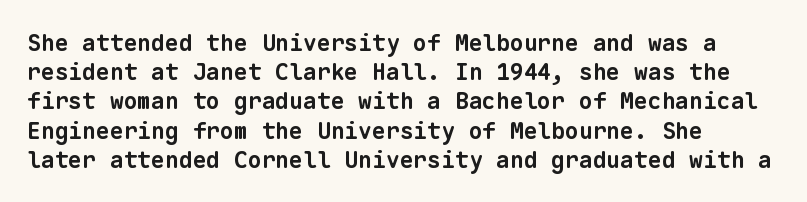
The foot of each line stays bare and open. The glyphs have the mass of a bold cut. This block has exactly the height ordinary leading produces. What stands out about the letter spacing? Nothing — it is the standard amount. In CSS terms this would be text-align: left.
